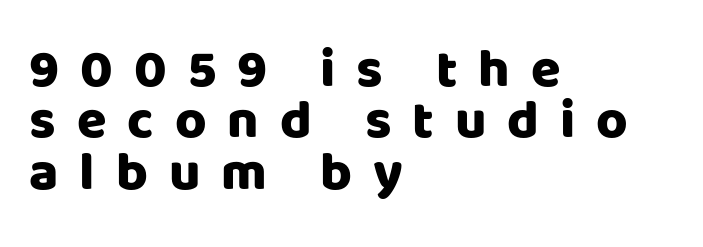
{"serif": "no", "italic": "no", "bold": "yes", "weight": "heavy", "width": "normal", "stroke_contrast": "low", "x_height": "large", "monospaced": "no", "underline": "no", "align": "left", "line_spacing": "tight", "line_spacing_ratio": 0.95, "letter_spacing": "wide", "letter_spacing_em": 0.39, "glyph_px": 54}
